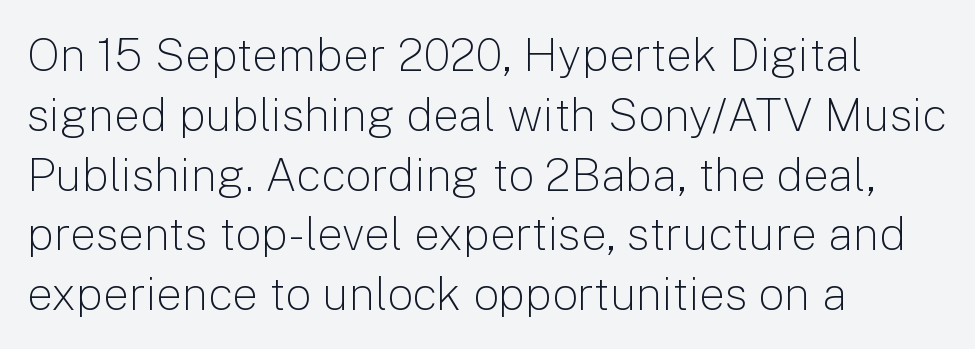
This rendering features lettering with no underline. The block of text has a typical density, with ordinary space between rows. You could call the tracking neutral — neither tight nor loose. The typesetter chose a ragged-right arrangement here. This reads as an unemphasized weight, regular at the heaviest.
